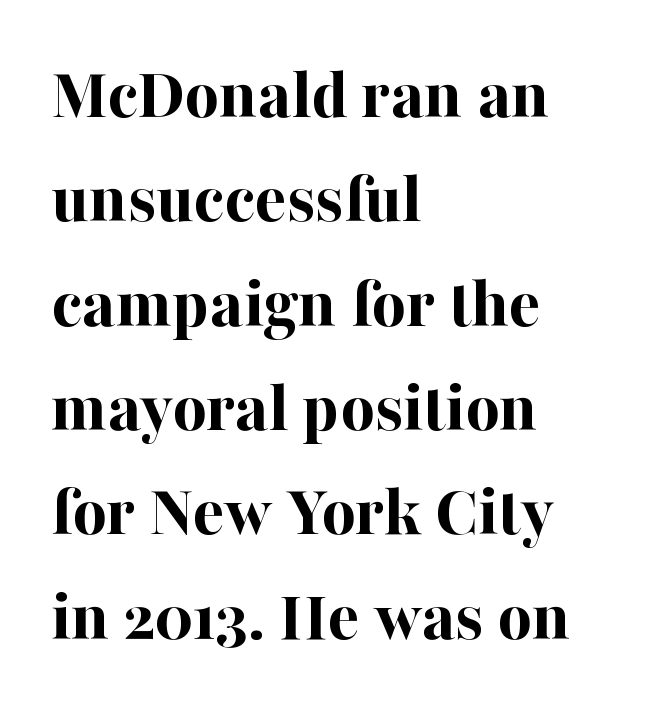
Q: Is the text bold? A: Yes.
Q: Is the text italic (slanted)? A: No, it is upright.
Q: Is the typeface a serif or a sans-serif typeface? A: Serif.
Q: Is the text underlined? A: No.
Q: How is the paragraph aligned? A: Left-aligned.
Q: Is the spacing between letters normal or unusually wide? A: Normal.
Q: Is the spacing between lines tight, normal or loose? A: Normal.
Q: Width (condensed, normal, or wide)? A: Normal.
Q: Stroke contrast? A: High.
Q: x-height? A: Medium.
Q: Monospaced? A: No.
